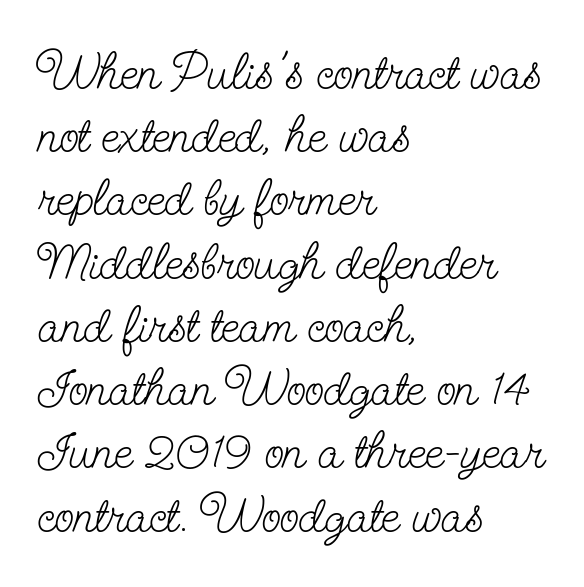
Q: Is the text bold? A: No.
Q: Is the text italic (slanted)? A: Yes.
Q: Is the typeface a serif or a sans-serif typeface? A: Serif.
Q: Is the text underlined? A: No.
Q: How is the paragraph aligned? A: Left-aligned.
Q: Is the spacing between letters normal or unusually wide? A: Normal.
Q: Width (condensed, normal, or wide)? A: Condensed.
Q: Stroke contrast? A: Low.
Q: x-height? A: Small.
Q: Monospaced? A: No.
